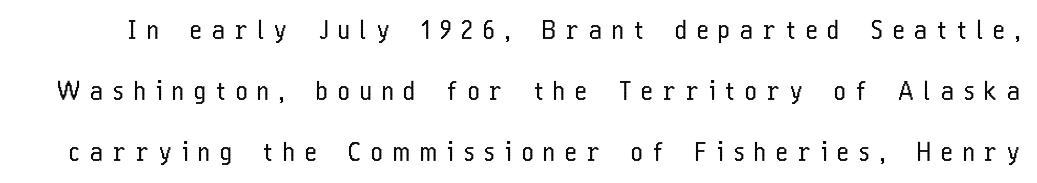
The image shows 25 px text type, upright; set loose line spacing (2.44x), unusually wide letter spacing (+0.41 em), not underlined.
